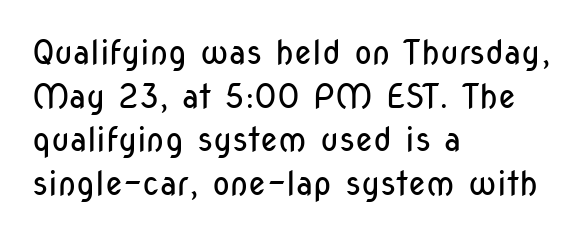
Q: Is the text bold? A: No.
Q: Is the text italic (slanted)? A: No, it is upright.
Q: Is the typeface a serif or a sans-serif typeface? A: Sans-serif.
Q: Is the text underlined? A: No.
Q: How is the paragraph aligned? A: Left-aligned.
Q: Is the spacing between letters normal or unusually wide? A: Normal.
Q: Is the spacing between lines tight, normal or loose? A: Normal.
Q: Width (condensed, normal, or wide)? A: Condensed.
Q: Stroke contrast? A: Low.
Q: x-height? A: Medium.
Q: Monospaced? A: No.
